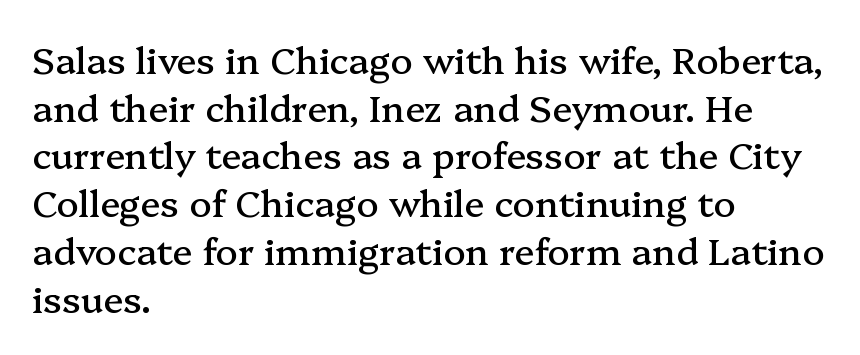
The image shows 37 px serif type, upright; set left-aligned, normal line spacing (1.29x), normal letter spacing, not underlined; medium stroke contrast and a medium x-height.
